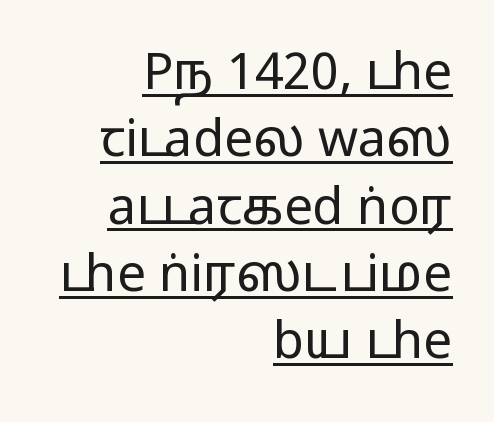
Q: Is the text bold? A: No.
Q: Is the text italic (slanted)? A: No, it is upright.
Q: Is the typeface a serif or a sans-serif typeface? A: Sans-serif.
Q: Is the text underlined? A: Yes.
Q: How is the paragraph aligned? A: Right-aligned.
Q: Is the spacing between letters normal or unusually wide? A: Normal.
Q: Is the spacing between lines tight, normal or loose? A: Normal.
Q: Width (condensed, normal, or wide)? A: Wide.
Q: Stroke contrast? A: Low.
Q: x-height? A: Medium.
Q: Monospaced? A: No.
